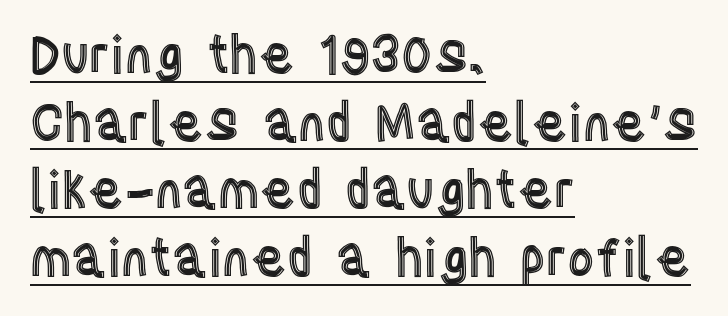
The image shows 52 px condensed type, upright; set left-aligned, normal line spacing (1.3x), normal letter spacing, underlined; a large x-height.
